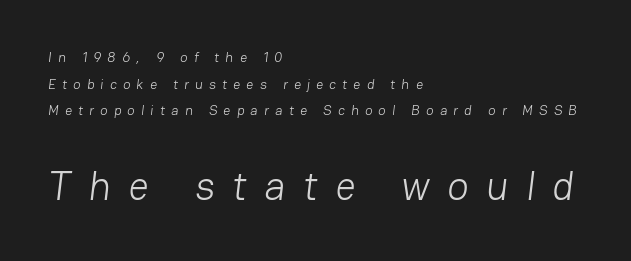
Q: Is the text bold? A: No.
Q: Is the typeface a serif or a sans-serif typeface? A: Sans-serif.
Q: Is the text underlined? A: No.
Q: How is the paragraph aligned? A: Left-aligned.
Q: Is the spacing between letters normal or unusually wide? A: Unusually wide.
Q: Is the spacing between lines tight, normal or loose? A: Loose.
Q: Which block of text is set in a larger size, the first (top) or the second (bottom)? A: The second (bottom) one.
Q: Width (condensed, normal, or wide)? A: Normal.
Q: Stroke contrast? A: Low.
Q: x-height? A: Medium.
Q: Monospaced? A: No.
